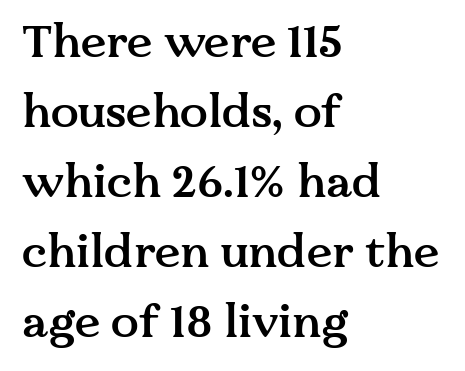
Q: Is the text bold? A: Semi-bold.
Q: Is the text italic (slanted)? A: No, it is upright.
Q: Is the typeface a serif or a sans-serif typeface? A: Serif.
Q: Is the text underlined? A: No.
Q: How is the paragraph aligned? A: Left-aligned.
Q: Is the spacing between letters normal or unusually wide? A: Normal.
Q: Is the spacing between lines tight, normal or loose? A: Normal.
Q: Width (condensed, normal, or wide)? A: Normal.
Q: Stroke contrast? A: Medium.
Q: x-height? A: Medium.
Q: Monospaced? A: No.
